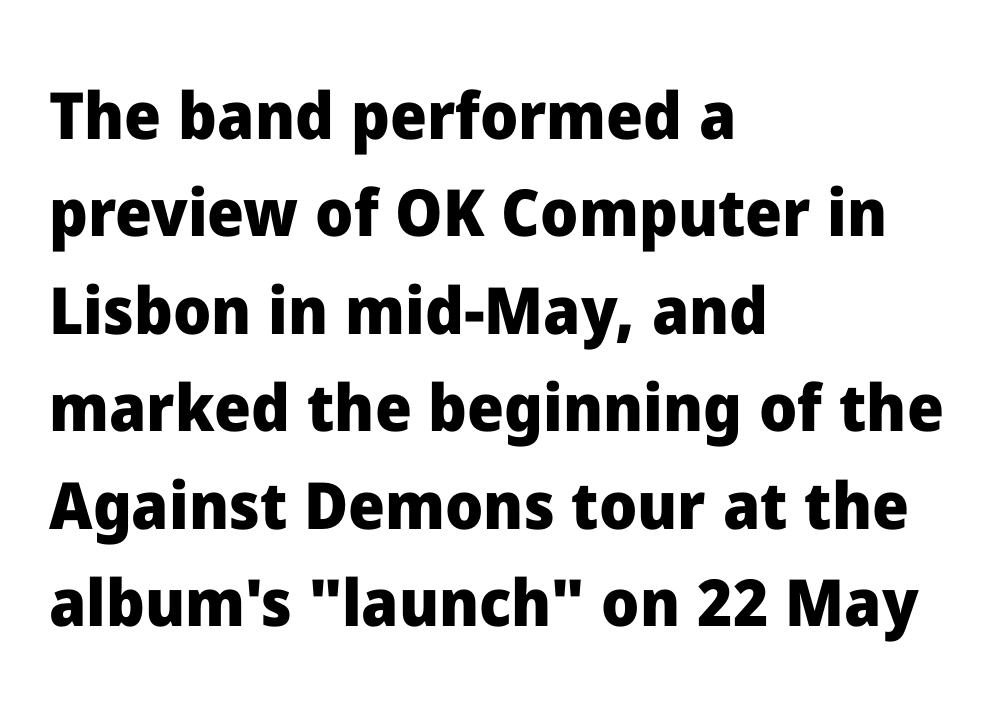
{"serif": "no", "italic": "no", "bold": "yes", "weight": "heavy", "width": "normal", "stroke_contrast": "low", "x_height": "medium", "monospaced": "no", "underline": "no", "align": "left", "line_spacing": "normal", "line_spacing_ratio": 1.5, "letter_spacing": "normal", "letter_spacing_em": 0.0, "glyph_px": 65}
